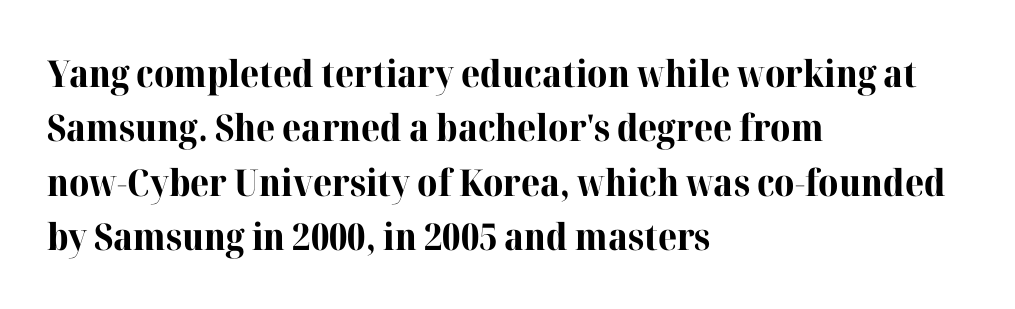
The image shows 37 px bold serif type, upright; set left-aligned, normal line spacing (1.47x), normal letter spacing, not underlined; high stroke contrast and a medium x-height.
